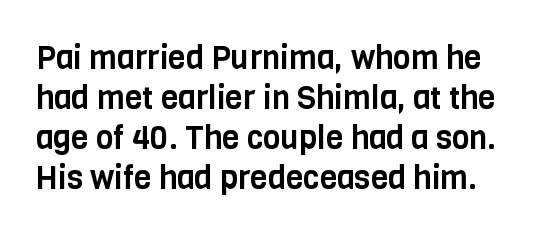
{"serif": "no", "italic": "no", "width": "condensed", "stroke_contrast": "low", "x_height": "large", "monospaced": "no", "underline": "no", "line_spacing": "normal", "line_spacing_ratio": 1.25, "letter_spacing": "normal", "letter_spacing_em": 0.0, "glyph_px": 32}
